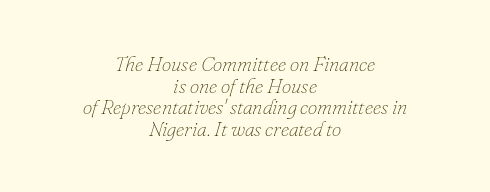
{"italic": "yes", "lean": "right", "slant_degrees": 16, "bold": "no", "underline": "no", "align": "center", "line_spacing": "tight", "line_spacing_ratio": 1.03, "letter_spacing": "normal", "letter_spacing_em": 0.0, "glyph_px": 21}
